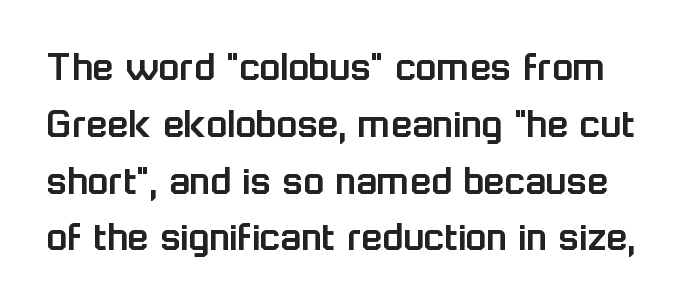
Q: Is the text italic (slanted)? A: No, it is upright.
Q: Is the typeface a serif or a sans-serif typeface? A: Sans-serif.
Q: Is the text underlined? A: No.
Q: Is the spacing between letters normal or unusually wide? A: Normal.
Q: Is the spacing between lines tight, normal or loose? A: Normal.
Q: Width (condensed, normal, or wide)? A: Normal.
Q: Stroke contrast? A: Low.
Q: x-height? A: Medium.
Q: Monospaced? A: No.
